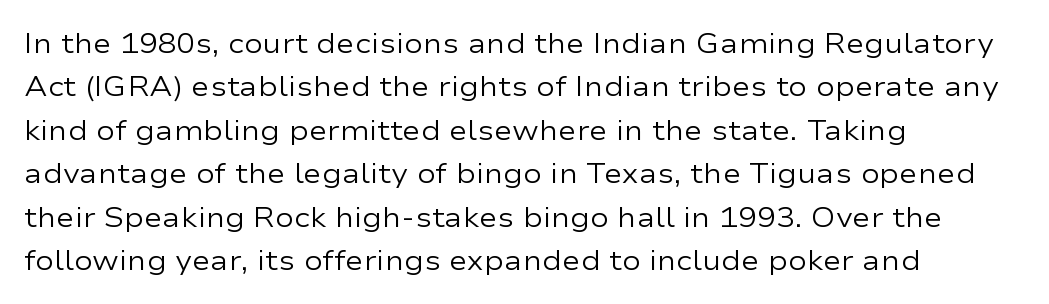
{"serif": "no", "italic": "no", "bold": "no", "weight": "regular", "width": "wide", "stroke_contrast": "low", "x_height": "medium", "monospaced": "no", "underline": "no", "align": "left", "line_spacing": "normal", "line_spacing_ratio": 1.55, "letter_spacing": "normal", "letter_spacing_em": 0.0, "glyph_px": 28}
